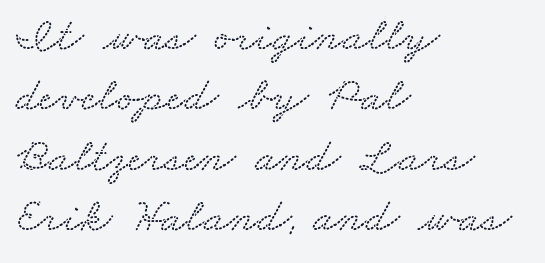
Q: Is the typeface a serif or a sans-serif typeface? A: Serif.
Q: Is the text underlined? A: No.
Q: How is the paragraph aligned? A: Left-aligned.
Q: Is the spacing between letters normal or unusually wide? A: Normal.
Q: Is the spacing between lines tight, normal or loose? A: Normal.
Q: Width (condensed, normal, or wide)? A: Wide.
Q: Stroke contrast? A: Medium.
Q: x-height? A: Small.
Q: Monospaced? A: No.
